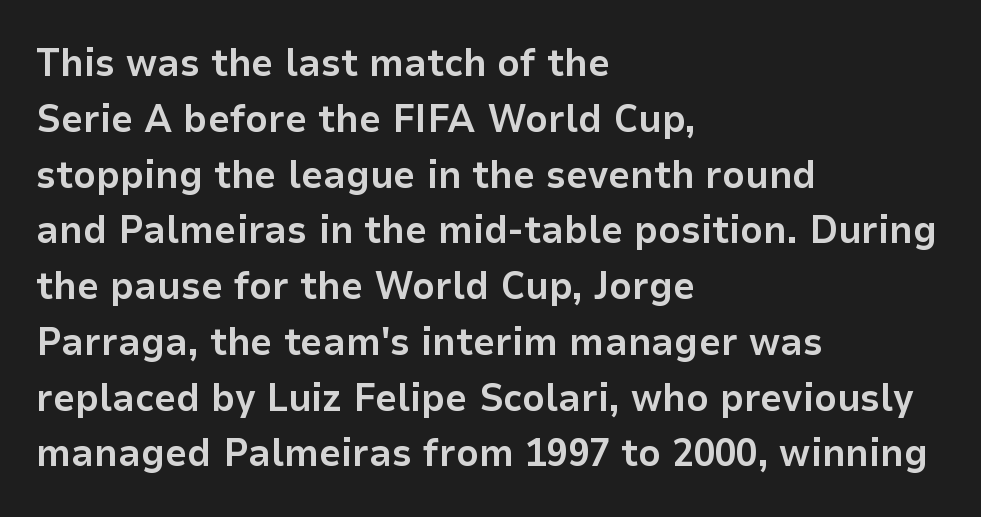
{"serif": "no", "italic": "no", "bold": "yes", "weight": "bold", "width": "normal", "stroke_contrast": "low", "x_height": "medium", "monospaced": "no", "underline": "no", "align": "left", "line_spacing": "normal", "line_spacing_ratio": 1.43, "letter_spacing": "normal", "letter_spacing_em": 0.0, "glyph_px": 39}
